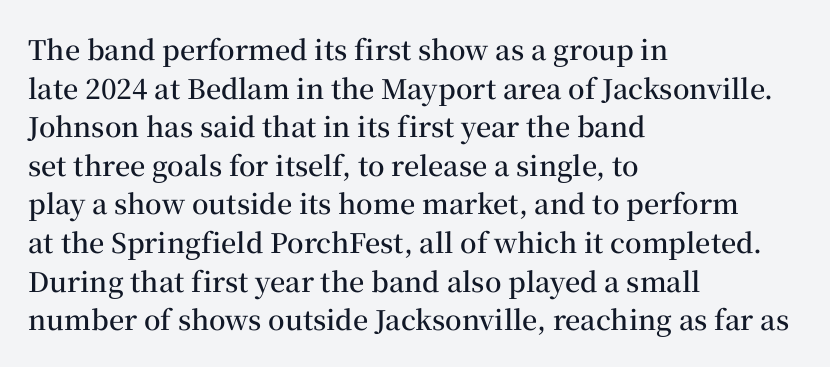
The rendering anchors every line to the left-hand side. The letters stand straight up with perfectly vertical stems. Baseline-to-baseline distance is the conventional proportion of letter height. The glyphs have the mass of a demibold cut, below bold.
